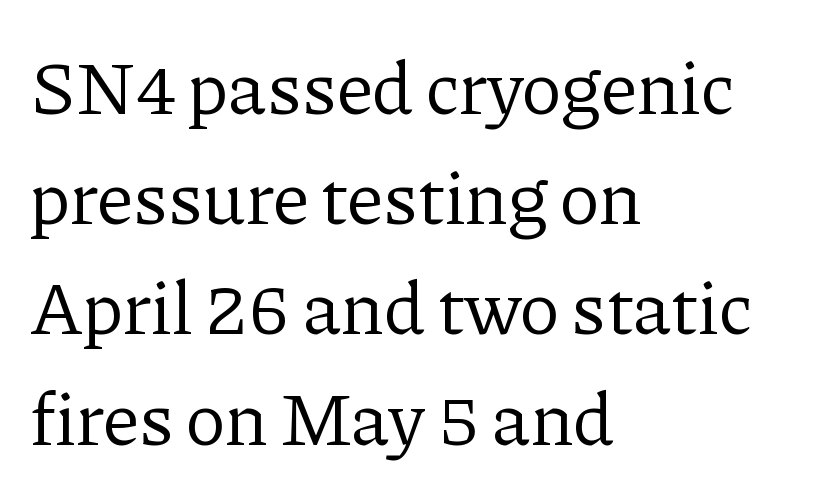
{"serif": "yes", "italic": "no", "bold": "no", "weight": "regular", "width": "normal", "stroke_contrast": "low", "x_height": "medium", "monospaced": "no", "underline": "no", "align": "left", "line_spacing": "normal", "line_spacing_ratio": 1.47, "letter_spacing": "normal", "letter_spacing_em": 0.0, "glyph_px": 75}
